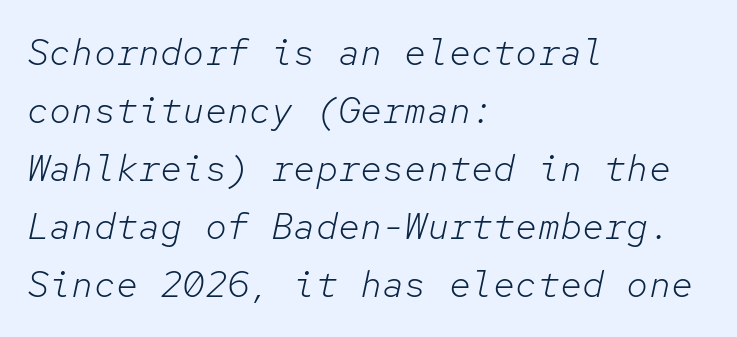
{"italic": "yes", "lean": "right", "slant_degrees": 12, "bold": "no", "weight": "light", "width": "normal", "stroke_contrast": "low", "x_height": "medium", "monospaced": "yes", "underline": "no", "align": "left", "line_spacing": "normal", "line_spacing_ratio": 1.57, "letter_spacing": "normal", "letter_spacing_em": 0.0, "glyph_px": 37}
